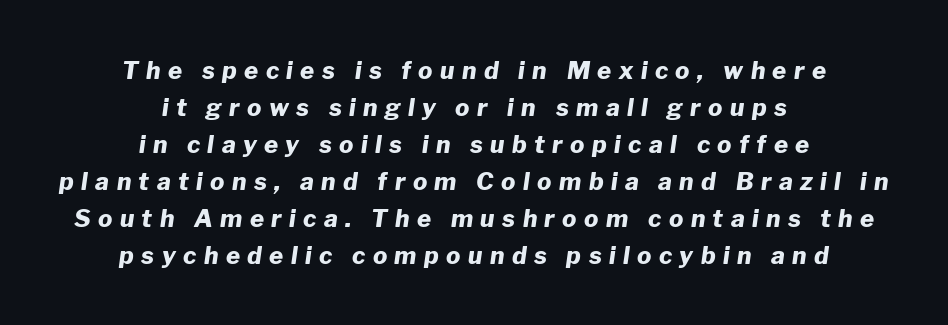
The rows are spaced the way most documents space them. Look at the stroke-to-counter ratio: heavy, a bold. Between one letter and the next there's a generous, obvious gap. Every character sits at an angle, as italics do. Descender tails drop into unmarked territory. Visually the block forms a symmetrical silhouette, jagged on both flanks.
